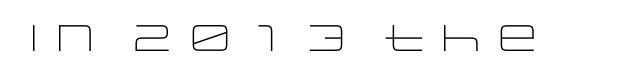
Quick note: underline off. In terms of letterspacing, this is plain default setting. It's the straight-up-and-down kind of type. Regarding serifs, this sample does without them.
